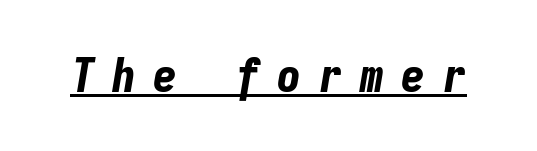
{"italic": "yes", "lean": "right", "slant_degrees": 9, "bold": "yes", "weight": "bold", "width": "condensed", "stroke_contrast": "low", "x_height": "medium", "monospaced": "yes", "underline": "yes", "letter_spacing": "wide", "letter_spacing_em": 0.36, "glyph_px": 48}
